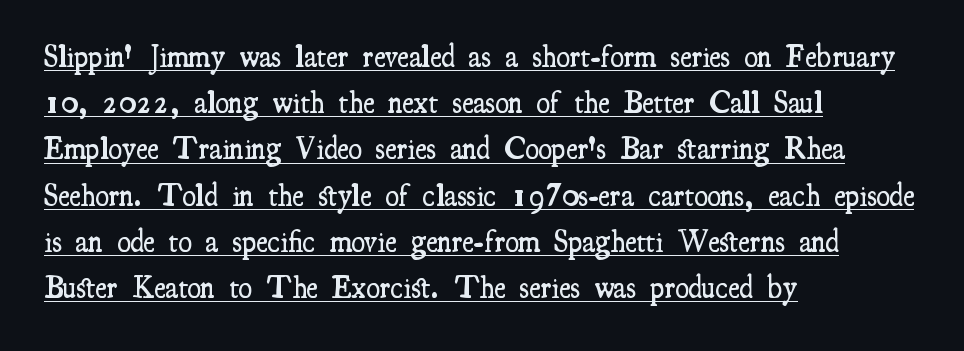
The image shows 31 px semibold, condensed serif type, upright; set left-aligned, normal line spacing (1.49x), normal letter spacing, underlined; medium stroke contrast and a small x-height.
